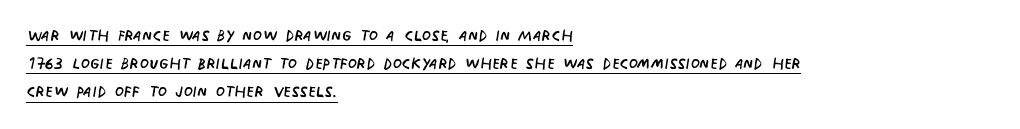
{"bold": "no", "underline": "yes", "align": "left", "line_spacing": "normal", "line_spacing_ratio": 1.34, "letter_spacing": "normal", "letter_spacing_em": 0.0, "glyph_px": 21}
